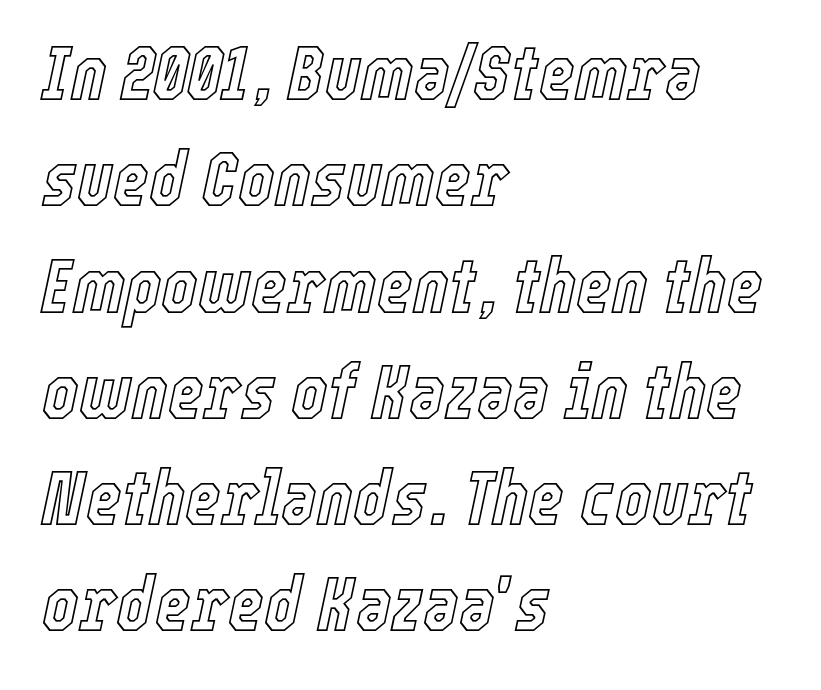
Q: Is the text italic (slanted)? A: Yes, it leans right by about 12 degrees.
Q: Is the text underlined? A: No.
Q: How is the paragraph aligned? A: Left-aligned.
Q: Is the spacing between letters normal or unusually wide? A: Normal.
Q: Is the spacing between lines tight, normal or loose? A: Normal.
Q: Width (condensed, normal, or wide)? A: Condensed.
Q: x-height? A: Medium.
Q: Monospaced? A: No.
